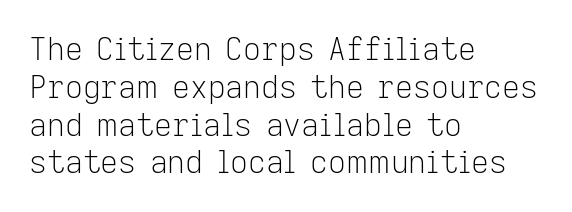
Q: Is the text bold? A: No.
Q: Is the text italic (slanted)? A: No, it is upright.
Q: Is the typeface a serif or a sans-serif typeface? A: Sans-serif.
Q: Is the text underlined? A: No.
Q: How is the paragraph aligned? A: Left-aligned.
Q: Is the spacing between letters normal or unusually wide? A: Normal.
Q: Width (condensed, normal, or wide)? A: Normal.
Q: Stroke contrast? A: Low.
Q: x-height? A: Medium.
Q: Monospaced? A: No.
